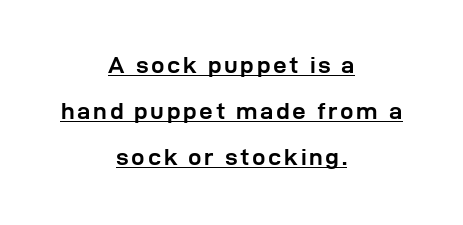
{"italic": "no", "bold": "yes", "underline": "yes", "align": "center", "line_spacing": "loose", "line_spacing_ratio": 1.91, "glyph_px": 24}
